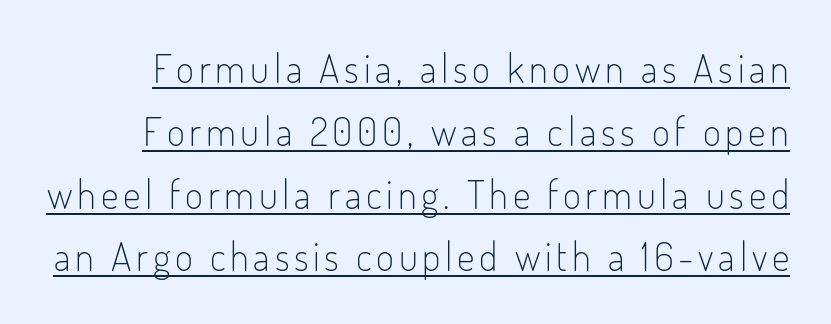
The image shows 39 px light, condensed sans-serif type, upright; set normal line spacing (1.61x), underlined; low stroke contrast and a small x-height.
